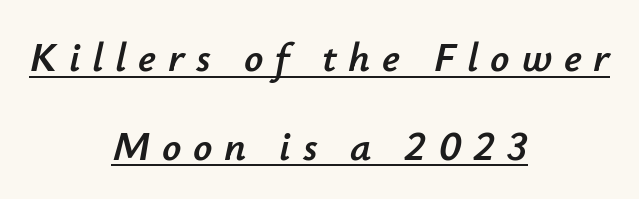
{"italic": "yes", "lean": "right", "slant_degrees": 12, "width": "normal", "stroke_contrast": "low", "x_height": "small", "monospaced": "no", "underline": "yes", "align": "center", "line_spacing": "loose", "line_spacing_ratio": 2.11, "letter_spacing": "wide", "letter_spacing_em": 0.28, "glyph_px": 42}
